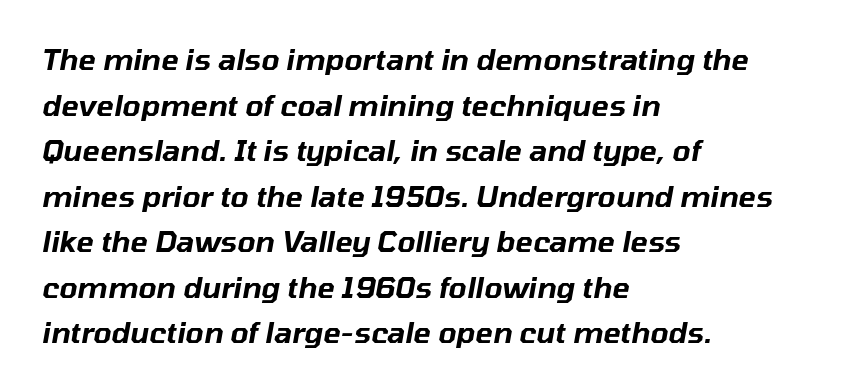
Varying glyph widths throughout — classic text-font behaviour. Underline: absent. The paragraph has a hard left edge and a soft right edge. The passage shown leans; its letterforms are oblique.
